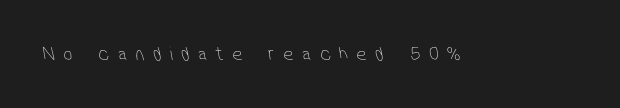
The image shows 20 px text type; set unusually wide letter spacing (+0.43 em), not underlined.
